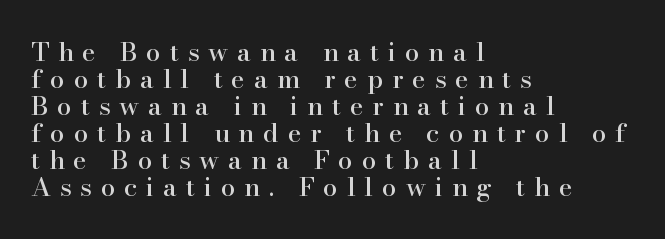
{"italic": "no", "underline": "no", "align": "left", "line_spacing": "tight", "line_spacing_ratio": 1.04, "letter_spacing": "wide", "letter_spacing_em": 0.34, "glyph_px": 26}
